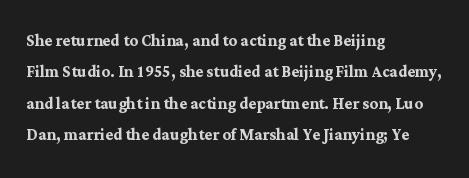
The image shows 21 px bold type, upright; set left-aligned, normal line spacing (1.5x), normal letter spacing, not underlined.
